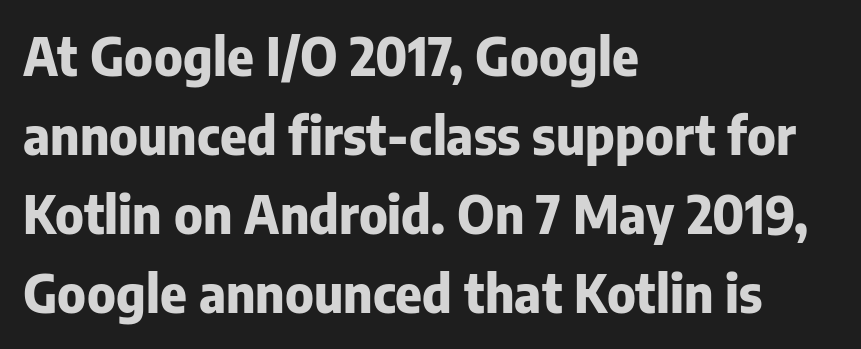
The image shows 51 px heavy sans-serif type, upright; set left-aligned, normal line spacing (1.55x), normal letter spacing, not underlined; low stroke contrast and a medium x-height.
